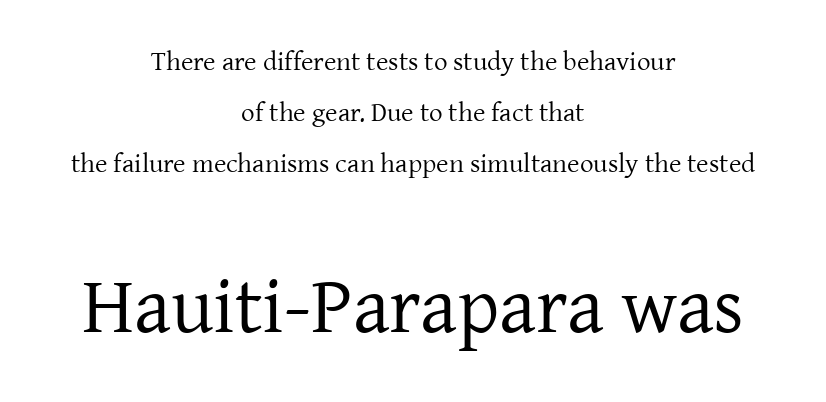
{"serif": "yes", "italic": "no", "bold": "no", "weight": "regular", "width": "normal", "stroke_contrast": "low", "x_height": "medium", "monospaced": "no", "underline": "no", "align": "center", "line_spacing_ratio": 1.89, "letter_spacing": "normal", "letter_spacing_em": 0.0, "larger_block": "second", "size_ratio": 2.96, "glyph_px": 80}
